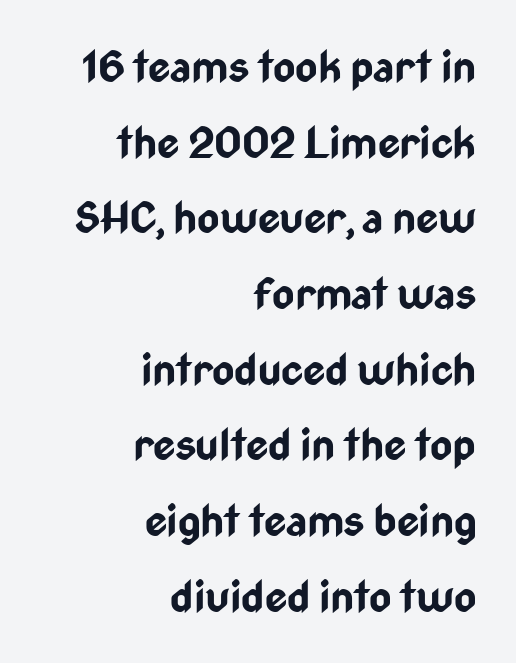
The image shows 43 px bold, condensed sans-serif type, upright; set right-aligned, line spacing 1.76x, normal letter spacing, not underlined; low stroke contrast and a medium x-height.
